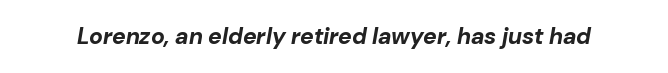
Q: Is the text bold? A: Yes.
Q: Is the text italic (slanted)? A: Yes, it leans right by about 10 degrees.
Q: Is the text underlined? A: No.
Q: Is the spacing between letters normal or unusually wide? A: Normal.
